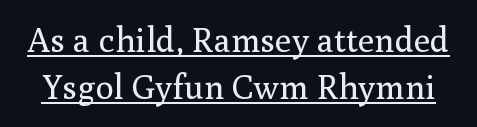
The text was rendered using a seriffed face with decorative stroke endings. Each word holds together tightly as a unit, with standard inter-letter gaps. These lines are rendered in a variable-pitch font. Ascenders rise straight up at ninety degrees. The vertical gap from one line to the next is medium.
